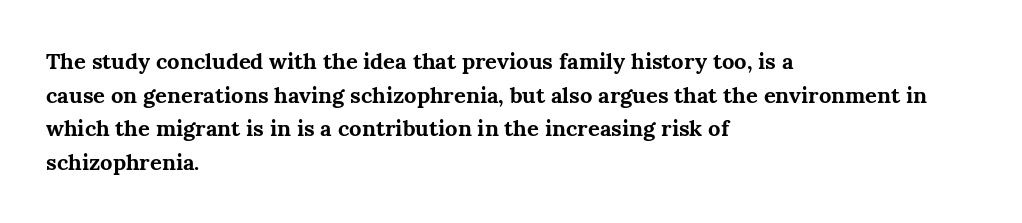
The image shows 22 px bold type, upright; set left-aligned, normal line spacing (1.53x), normal letter spacing, not underlined.
